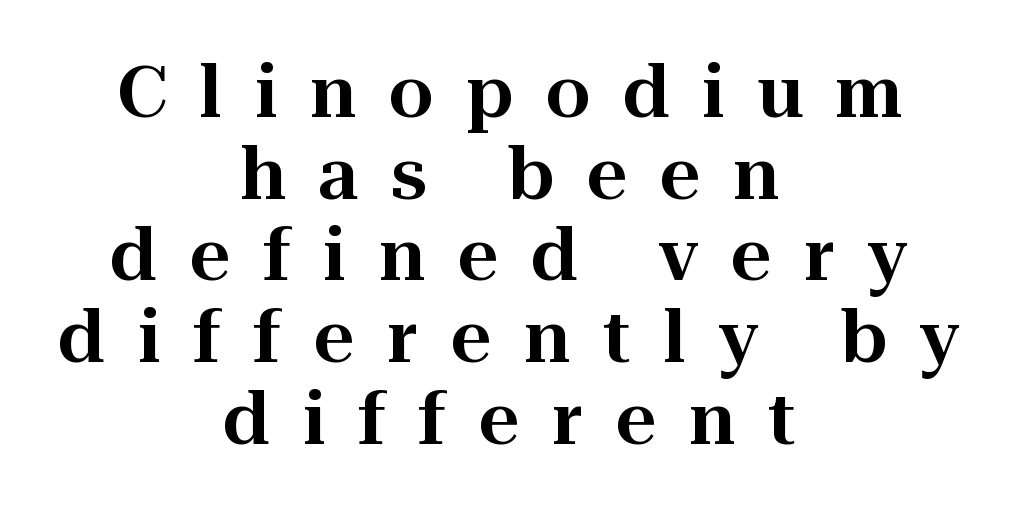
The image shows 71 px serif type, upright; set centered, tight line spacing (1.15x), unusually wide letter spacing (+0.46 em), not underlined; high stroke contrast and a medium x-height.
